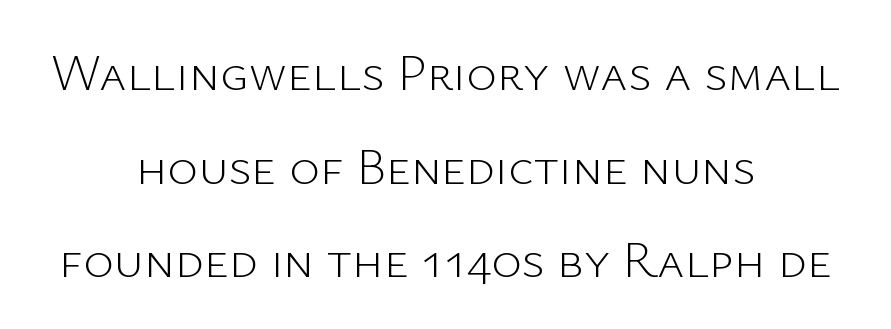
{"serif": "no", "italic": "no", "bold": "no", "weight": "light", "width": "normal", "stroke_contrast": "low", "x_height": "medium", "monospaced": "no", "underline": "no", "align": "center", "line_spacing_ratio": 1.8, "letter_spacing": "normal", "letter_spacing_em": 0.0, "glyph_px": 52}
